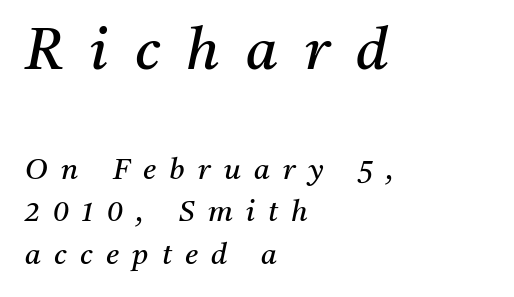
{"serif": "yes", "italic": "yes", "lean": "right", "slant_degrees": 11, "bold": "no", "weight": "regular", "width": "normal", "stroke_contrast": "medium", "x_height": "medium", "monospaced": "no", "underline": "no", "align": "left", "line_spacing": "normal", "line_spacing_ratio": 1.47, "letter_spacing": "wide", "letter_spacing_em": 0.46, "larger_block": "first", "size_ratio": 2.0, "glyph_px": 58}
